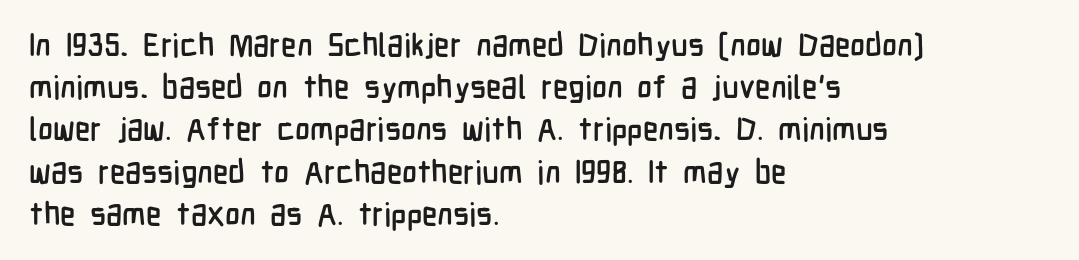
The image shows 32 px condensed sans-serif type, upright; set left-aligned, normal line spacing (1.32x), normal letter spacing, not underlined; low stroke contrast and a medium x-height.
